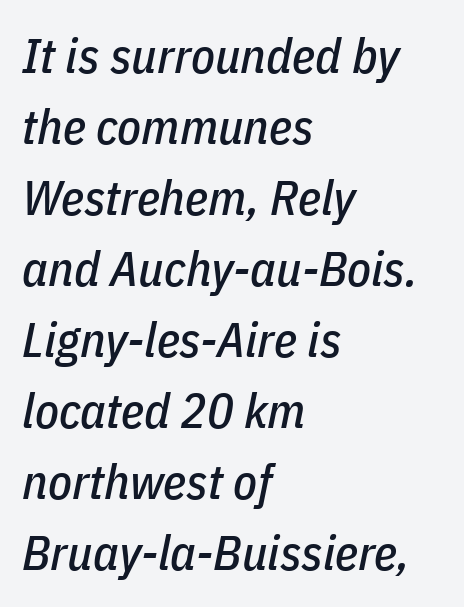
Q: Is the text italic (slanted)? A: Yes, it leans right by about 11 degrees.
Q: Is the text underlined? A: No.
Q: How is the paragraph aligned? A: Left-aligned.
Q: Is the spacing between letters normal or unusually wide? A: Normal.
Q: Is the spacing between lines tight, normal or loose? A: Normal.
Q: Width (condensed, normal, or wide)? A: Condensed.
Q: Stroke contrast? A: Low.
Q: x-height? A: Medium.
Q: Monospaced? A: No.
